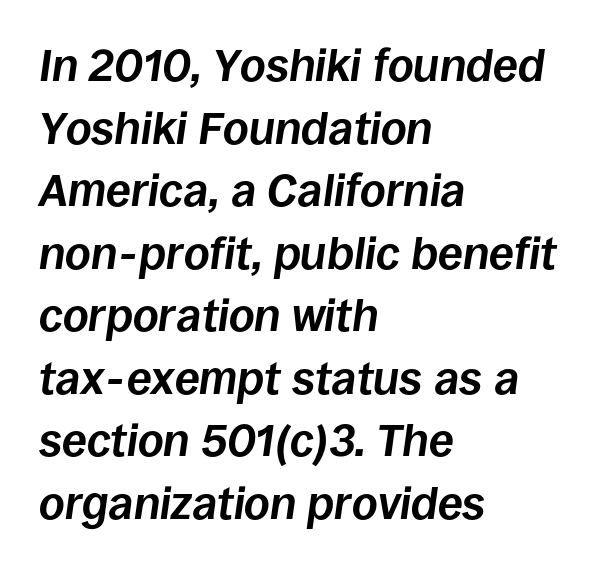
Q: Is the text bold? A: Yes.
Q: Is the text italic (slanted)? A: Yes, it leans right by about 8 degrees.
Q: Is the text underlined? A: No.
Q: How is the paragraph aligned? A: Left-aligned.
Q: Is the spacing between letters normal or unusually wide? A: Normal.
Q: Is the spacing between lines tight, normal or loose? A: Normal.
Q: Width (condensed, normal, or wide)? A: Normal.
Q: Stroke contrast? A: Low.
Q: x-height? A: Large.
Q: Monospaced? A: No.
